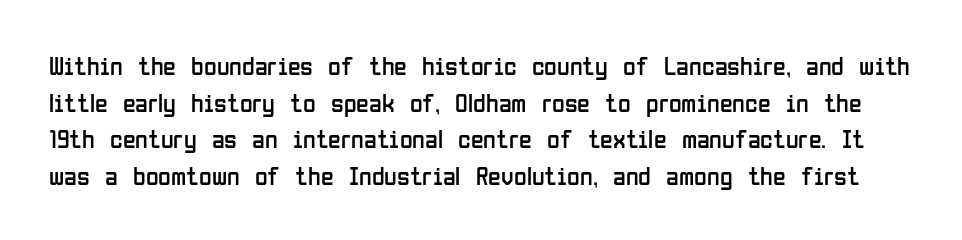
{"italic": "no", "bold": "no", "underline": "no", "line_spacing": "normal", "line_spacing_ratio": 1.41, "letter_spacing": "normal", "letter_spacing_em": 0.0, "glyph_px": 26}
